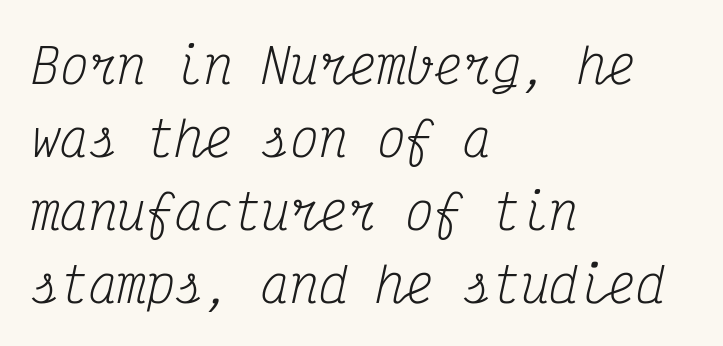
The image shows 48 px regular-weight, condensed serif type, italic (leaning right), monospaced; set left-aligned, normal line spacing (1.52x), normal letter spacing, not underlined; medium stroke contrast and a medium x-height.
